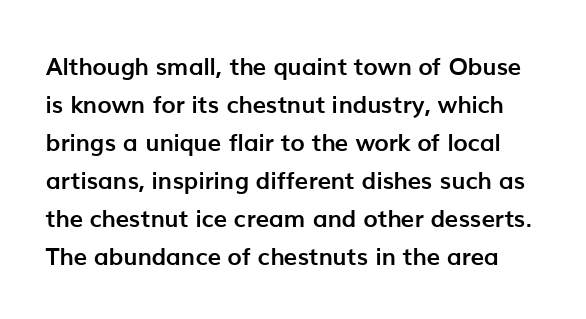
Q: Is the text bold? A: Yes.
Q: Is the text italic (slanted)? A: No, it is upright.
Q: Is the text underlined? A: No.
Q: Is the spacing between letters normal or unusually wide? A: Normal.
Q: Is the spacing between lines tight, normal or loose? A: Normal.
